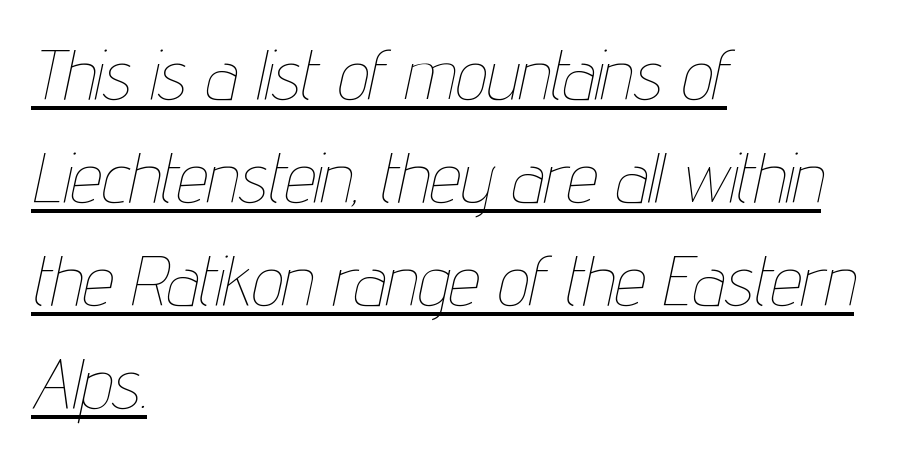
Q: Is the text bold? A: No.
Q: Is the text italic (slanted)? A: Yes, it leans right by about 12 degrees.
Q: Is the text underlined? A: Yes.
Q: How is the paragraph aligned? A: Left-aligned.
Q: Is the spacing between letters normal or unusually wide? A: Normal.
Q: Is the spacing between lines tight, normal or loose? A: Normal.
Q: Width (condensed, normal, or wide)? A: Condensed.
Q: Stroke contrast? A: Low.
Q: x-height? A: Medium.
Q: Monospaced? A: No.
